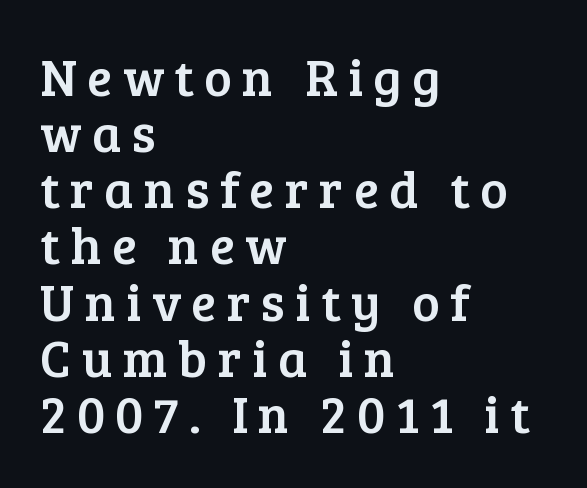
Q: Is the text italic (slanted)? A: No, it is upright.
Q: Is the typeface a serif or a sans-serif typeface? A: Serif.
Q: Is the text underlined? A: No.
Q: How is the paragraph aligned? A: Left-aligned.
Q: Is the spacing between letters normal or unusually wide? A: Unusually wide.
Q: Is the spacing between lines tight, normal or loose? A: Tight.
Q: Width (condensed, normal, or wide)? A: Normal.
Q: Stroke contrast? A: Low.
Q: x-height? A: Medium.
Q: Monospaced? A: No.
